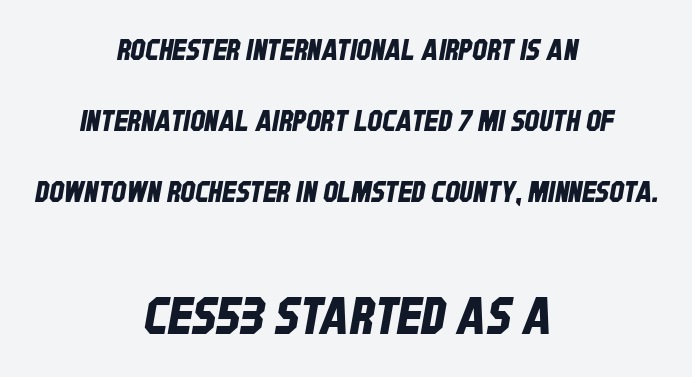
Just letters on the line, the space beneath them empty. Varying glyph widths throughout — classic text-font behaviour. Typesetter's note — lower block bumped up in size, upper block left smaller. Inter-character spacing is left at the font's built-in metrics. The letters carry no serifs — their stems end cleanly without finishing strokes.
